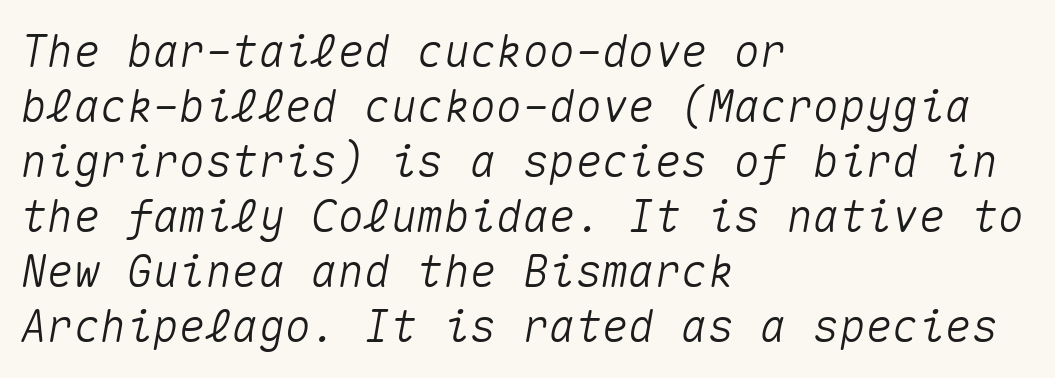
The image shows 44 px text type, italic (leaning right), monospaced; set left-aligned, normal line spacing (1.25x), normal letter spacing, not underlined; medium stroke contrast and a medium x-height.
